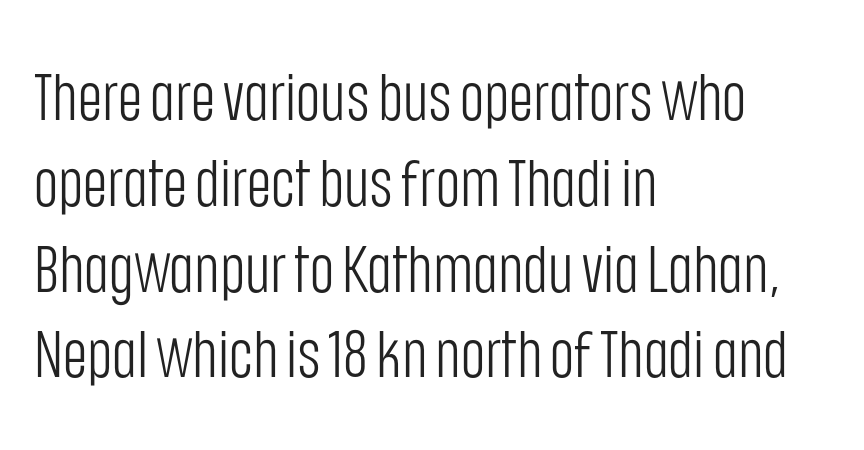
{"serif": "no", "italic": "no", "bold": "no", "weight": "light", "width": "condensed", "stroke_contrast": "low", "x_height": "large", "monospaced": "no", "underline": "no", "align": "left", "line_spacing": "normal", "line_spacing_ratio": 1.3, "letter_spacing": "normal", "letter_spacing_em": 0.0, "glyph_px": 66}
